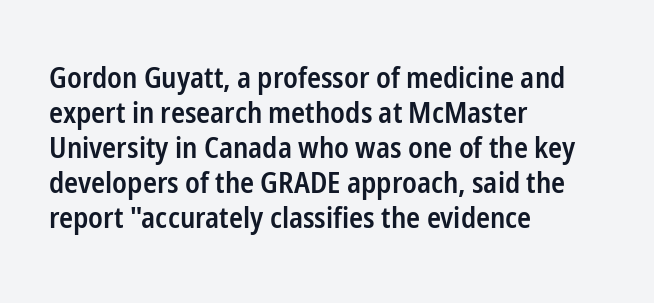
Caption: multi-line text, flush left, ragged right. The designer went with a sans here, leaving each stem footless. Weight: semibold (demi). The face used here is proportionally spaced, like ordinary book or web type.
